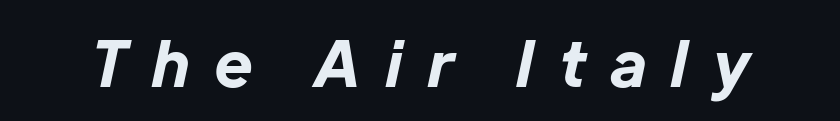
The image shows 63 px bold type, italic (leaning right); set unusually wide letter spacing (+0.41 em), not underlined; low stroke contrast and a medium x-height.
